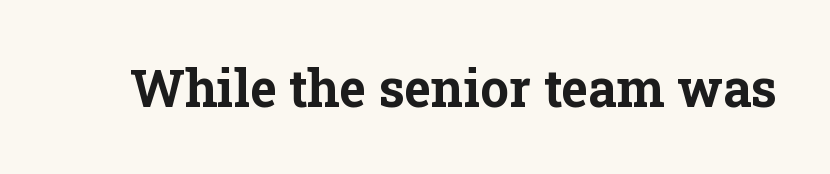
Q: Is the text bold? A: Yes.
Q: Is the text italic (slanted)? A: No, it is upright.
Q: Is the typeface a serif or a sans-serif typeface? A: Serif.
Q: Is the text underlined? A: No.
Q: Is the spacing between letters normal or unusually wide? A: Normal.
Q: Width (condensed, normal, or wide)? A: Normal.
Q: Stroke contrast? A: Low.
Q: x-height? A: Medium.
Q: Monospaced? A: No.
